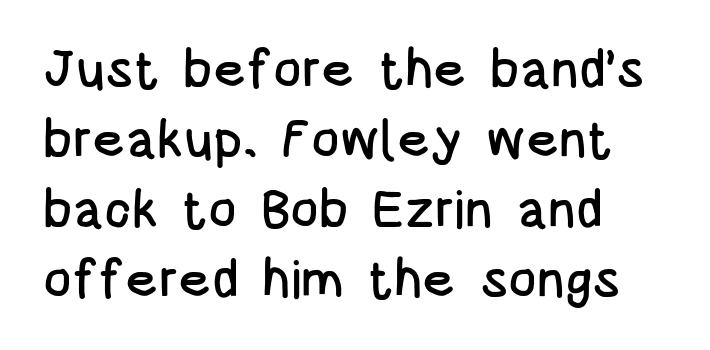
Q: Is the text italic (slanted)? A: No, it is upright.
Q: Is the typeface a serif or a sans-serif typeface? A: Sans-serif.
Q: Is the text underlined? A: No.
Q: How is the paragraph aligned? A: Left-aligned.
Q: Is the spacing between letters normal or unusually wide? A: Normal.
Q: Is the spacing between lines tight, normal or loose? A: Normal.
Q: Width (condensed, normal, or wide)? A: Condensed.
Q: Stroke contrast? A: Low.
Q: x-height? A: Large.
Q: Monospaced? A: No.
